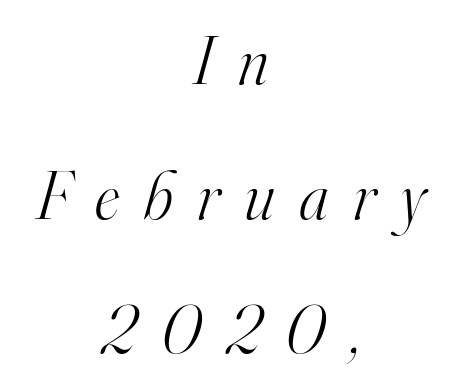
The image shows 68 px light serif type, italic (leaning right); set centered, loose line spacing (1.98x), unusually wide letter spacing (+0.36 em), not underlined; high stroke contrast and a small x-height.
